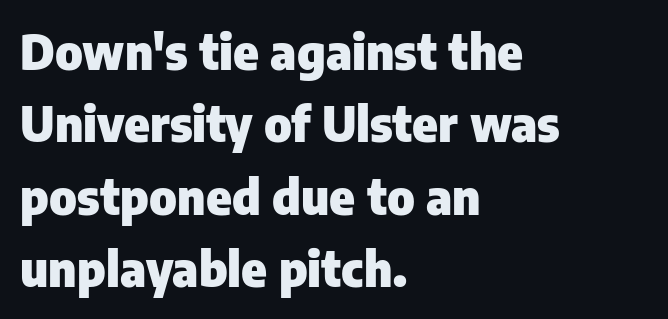
Every stem runs plumb, perpendicular to the baseline. A typesetter would label this face a sans. The line texture is even and compact thanks to regular tracking. Compared with typical paragraphs, the rows here are spaced about the same.
